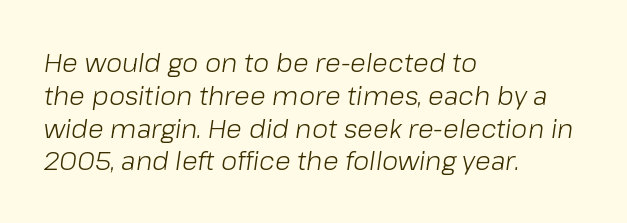
{"italic": "yes", "lean": "right", "slant_degrees": 8, "bold": "no", "underline": "no", "align": "left", "line_spacing": "normal", "line_spacing_ratio": 1.26, "letter_spacing": "normal", "letter_spacing_em": 0.0, "glyph_px": 26}
